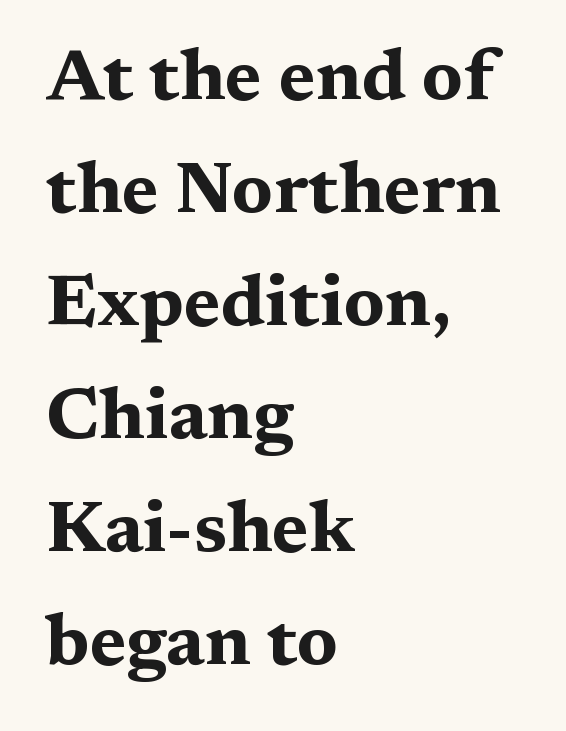
Q: Is the text bold? A: Yes.
Q: Is the text italic (slanted)? A: No, it is upright.
Q: Is the typeface a serif or a sans-serif typeface? A: Serif.
Q: Is the text underlined? A: No.
Q: How is the paragraph aligned? A: Left-aligned.
Q: Is the spacing between letters normal or unusually wide? A: Normal.
Q: Is the spacing between lines tight, normal or loose? A: Normal.
Q: Width (condensed, normal, or wide)? A: Wide.
Q: Stroke contrast? A: Medium.
Q: x-height? A: Medium.
Q: Monospaced? A: No.
